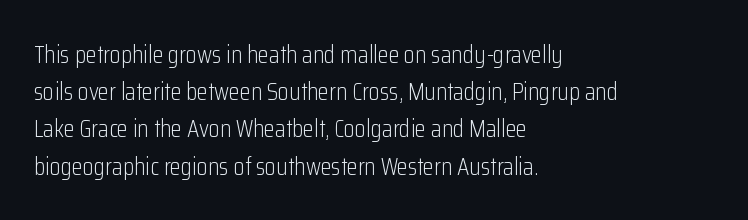
The image shows 25 px text type, upright; set left-aligned, normal line spacing (1.49x), normal letter spacing, not underlined.
